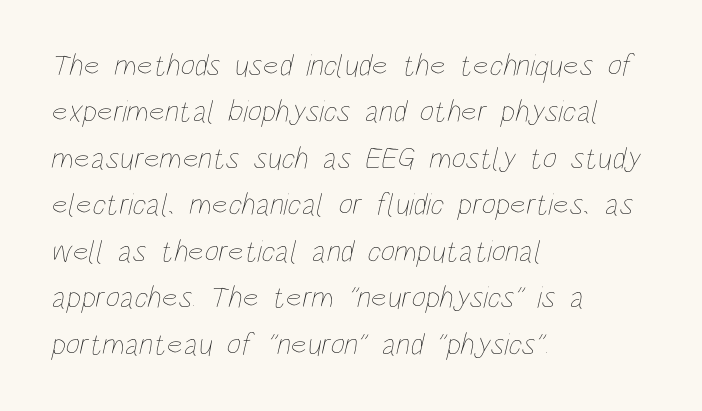
Q: Is the text bold? A: No.
Q: Is the text underlined? A: No.
Q: How is the paragraph aligned? A: Left-aligned.
Q: Is the spacing between letters normal or unusually wide? A: Normal.
Q: Is the spacing between lines tight, normal or loose? A: Normal.
Q: Width (condensed, normal, or wide)? A: Condensed.
Q: Stroke contrast? A: Low.
Q: x-height? A: Large.
Q: Monospaced? A: No.
